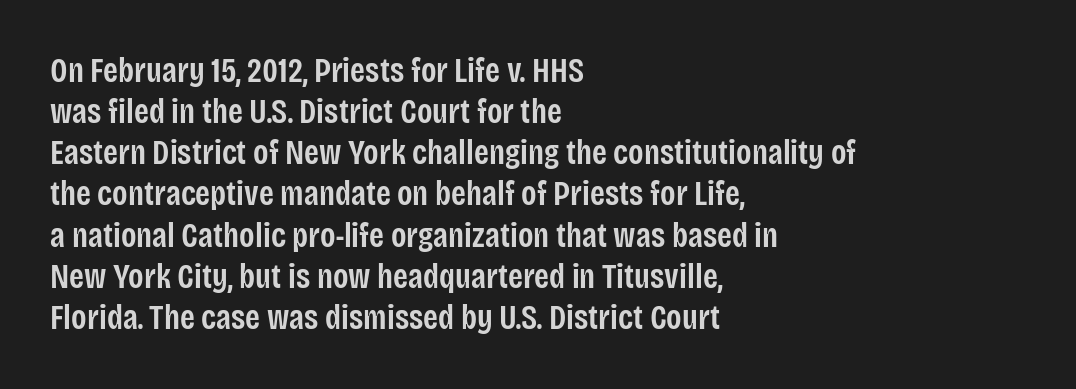
The image shows 34 px semibold, condensed sans-serif type, upright; set left-aligned, line spacing 1.21x, normal letter spacing, not underlined; low stroke contrast and a large x-height.
